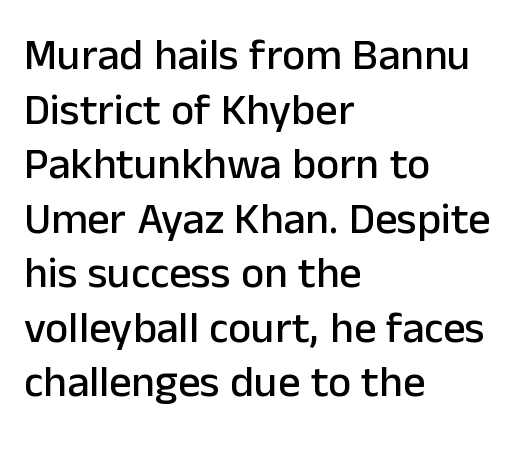
Note: no serifs on the glyphs. How are the letters spaced? Ordinarily, with no added tracking. Every stem runs plumb, perpendicular to the baseline. Teacher's note: observe the even left margin — that is flush-left alignment. The specimen omits any rule beneath the text block's lines. Here the designer chose a conventional face with non-uniform glyph widths.
